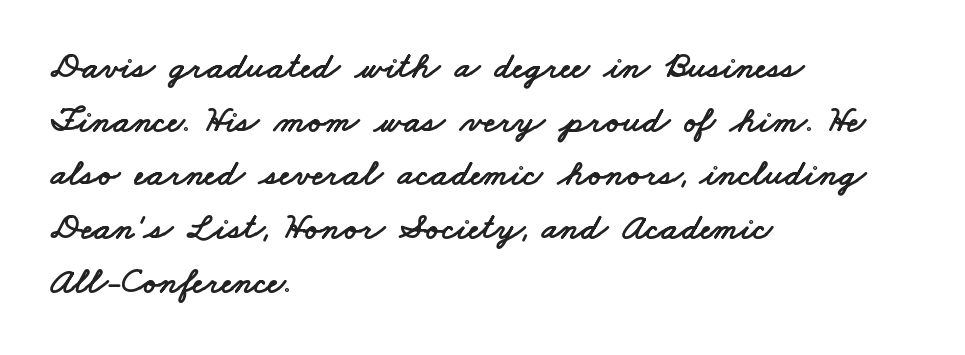
The image shows 37 px wide sans-serif type; set left-aligned, normal line spacing (1.45x), normal letter spacing, not underlined; low stroke contrast and a small x-height.
